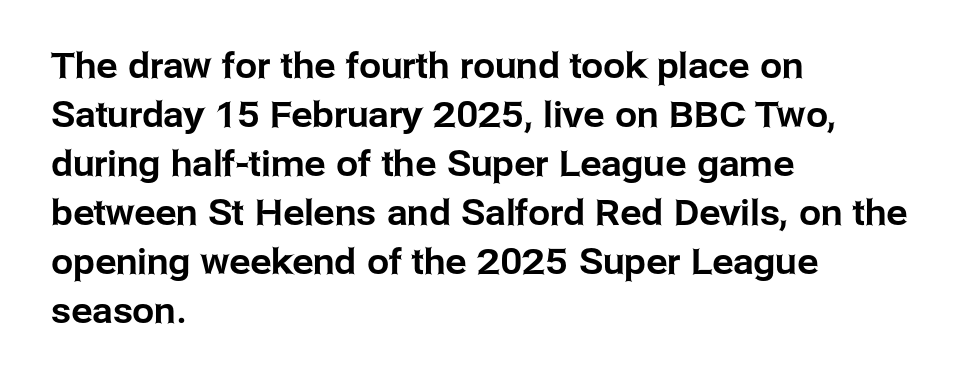
Nope, not italic — everything's standing straight. In terms of leading, this rendering sits right in the middle. Lines of text with bare space underneath. Each letter's strokes conclude bluntly, with no projecting serifs. Casual observation: everything's shoved over to the left. Character widths vary here, with narrow letters taking less room than wide ones.
